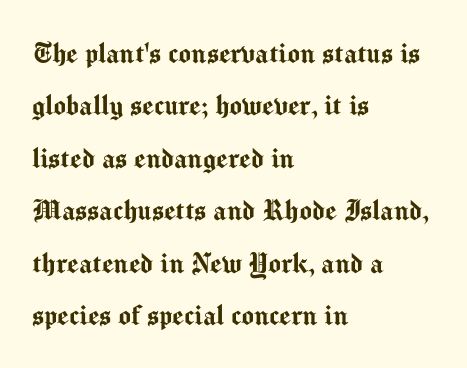
The letters advance in unequal steps, a hallmark of proportional type. The specimen reads as upright at a glance. The face used here is rendered with its standard letterfit. A classic flush-left, rag-right setting is used for this passage. The space between consecutive lines is moderate.
